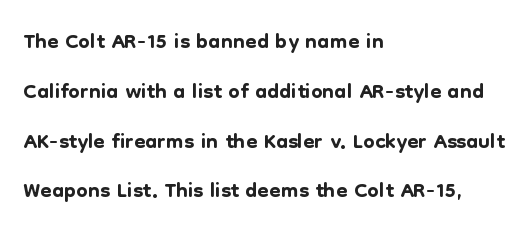
{"serif": "no", "italic": "no", "width": "normal", "stroke_contrast": "low", "x_height": "medium", "monospaced": "no", "underline": "no", "align": "left", "line_spacing": "normal", "line_spacing_ratio": 1.51, "letter_spacing": "normal", "letter_spacing_em": 0.0, "glyph_px": 33}
